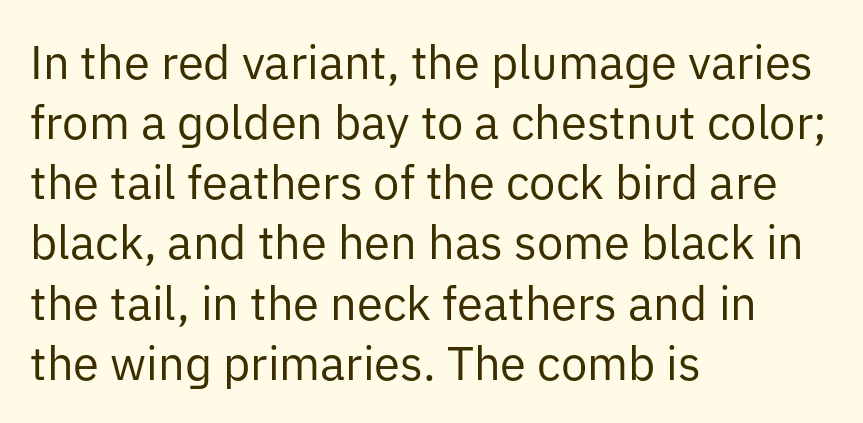
{"serif": "no", "italic": "no", "bold": "no", "weight": "regular", "width": "normal", "stroke_contrast": "low", "x_height": "medium", "monospaced": "no", "underline": "no", "align": "left", "line_spacing": "normal", "line_spacing_ratio": 1.28, "letter_spacing": "normal", "letter_spacing_em": 0.0, "glyph_px": 47}
